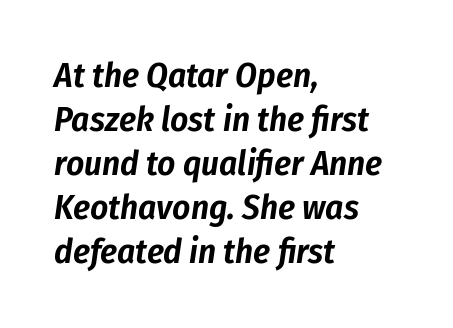
{"italic": "yes", "lean": "right", "slant_degrees": 8, "width": "condensed", "stroke_contrast": "low", "x_height": "medium", "monospaced": "no", "underline": "no", "align": "left", "line_spacing": "normal", "line_spacing_ratio": 1.26, "letter_spacing": "normal", "letter_spacing_em": 0.0, "glyph_px": 35}
